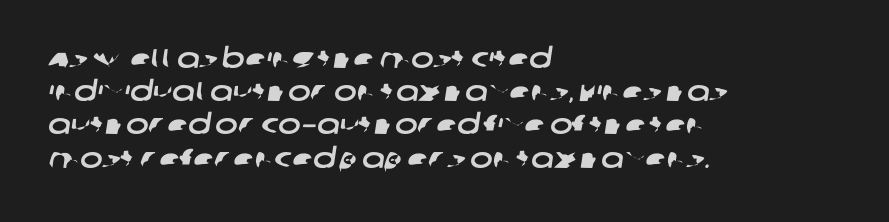
The face used here is rendered with its standard letterfit. Descender tails drop into unmarked territory. The setting favours the left margin, as ordinary paragraphs usually do.
